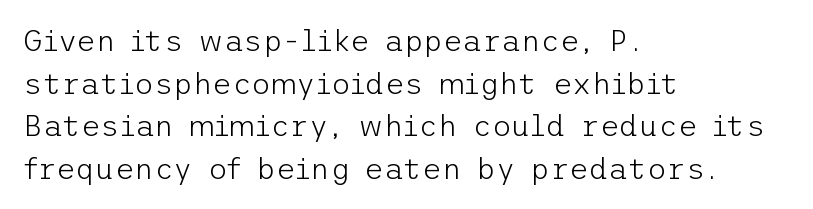
Q: Is the text bold? A: No.
Q: Is the text italic (slanted)? A: No, it is upright.
Q: Is the typeface a serif or a sans-serif typeface? A: Sans-serif.
Q: Is the text underlined? A: No.
Q: How is the paragraph aligned? A: Left-aligned.
Q: Is the spacing between letters normal or unusually wide? A: Normal.
Q: Is the spacing between lines tight, normal or loose? A: Normal.
Q: Width (condensed, normal, or wide)? A: Normal.
Q: Stroke contrast? A: Low.
Q: x-height? A: Medium.
